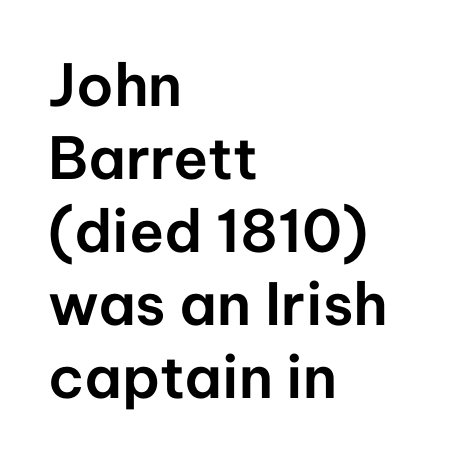
The image shows 58 px sans-serif type, upright; set left-aligned, normal line spacing (1.26x), normal letter spacing, not underlined; low stroke contrast and a medium x-height.
